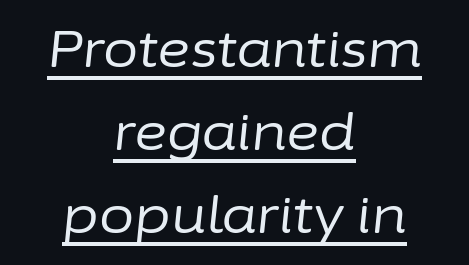
The image shows 51 px regular-weight type, italic (leaning right); set centered, normal line spacing (1.63x), normal letter spacing, underlined; low stroke contrast and a medium x-height.
